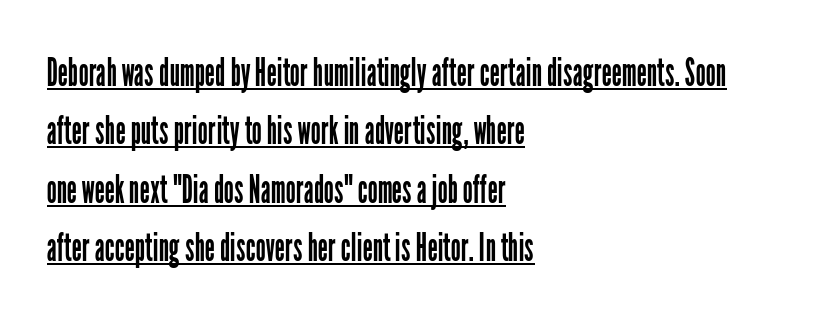
Tall strokes in this sample are plumb rather than angled. The cut favours lightness, reaching ordinary text weight at its darkest. The designer went with a sans here, leaving each stem footless. Like a heading marked for emphasis, these lines bear an underscore.
